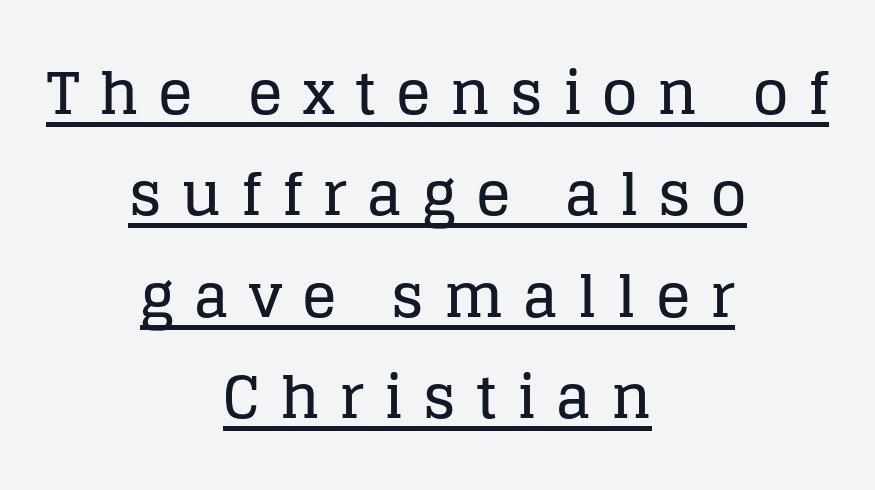
Q: Is the text italic (slanted)? A: No, it is upright.
Q: Is the typeface a serif or a sans-serif typeface? A: Serif.
Q: Is the text underlined? A: Yes.
Q: How is the paragraph aligned? A: Centered.
Q: Is the spacing between letters normal or unusually wide? A: Unusually wide.
Q: Width (condensed, normal, or wide)? A: Normal.
Q: Stroke contrast? A: Low.
Q: x-height? A: Large.
Q: Monospaced? A: No.
